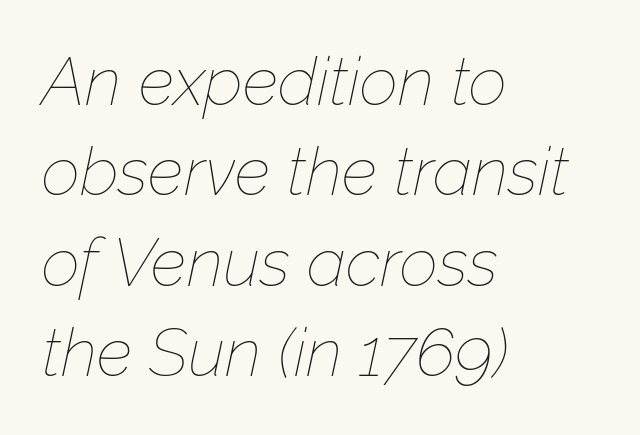
{"italic": "yes", "lean": "right", "slant_degrees": 12, "bold": "no", "weight": "thin", "width": "normal", "stroke_contrast": "low", "x_height": "medium", "monospaced": "no", "underline": "no", "align": "left", "line_spacing": "normal", "line_spacing_ratio": 1.35, "letter_spacing": "normal", "letter_spacing_em": 0.0, "glyph_px": 67}
